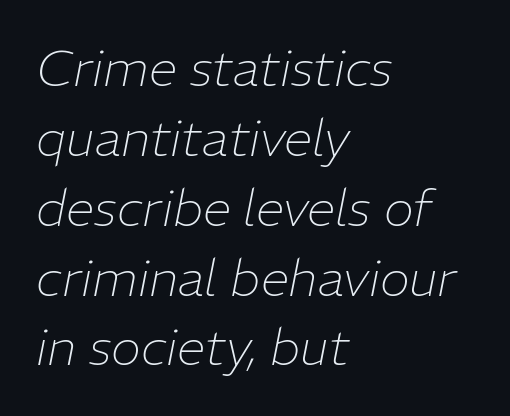
{"italic": "yes", "lean": "right", "slant_degrees": 11, "bold": "no", "weight": "thin", "width": "normal", "stroke_contrast": "low", "x_height": "medium", "monospaced": "no", "underline": "no", "align": "left", "line_spacing": "normal", "line_spacing_ratio": 1.37, "letter_spacing": "normal", "letter_spacing_em": 0.0, "glyph_px": 51}
